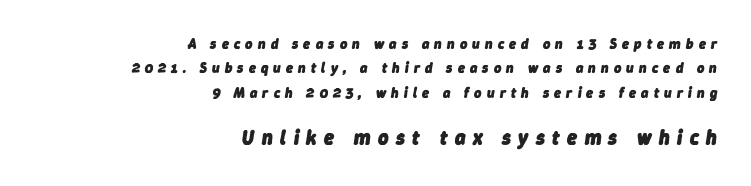
The passage shown leans; its letterforms are oblique. Visually the block forms a straight wall on the right and a jagged coastline on the left. Nobody drew a line under any word here. The sample has been set heavy, in full bold. Scale increases going downward across the two blocks.
